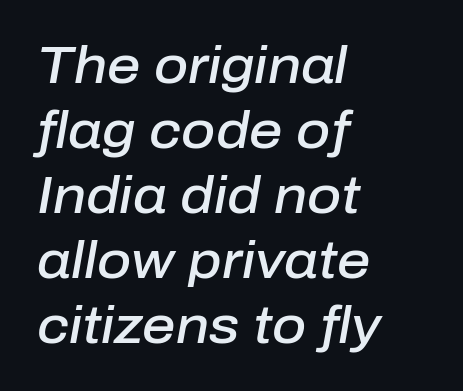
Is the block centered? No — it sits flush against the left margin. Every letter is mildly thick-stroked: semibold rather than bold. Clear beneath every line of the passage. What's the leading like? Ordinary, nothing unusual.
